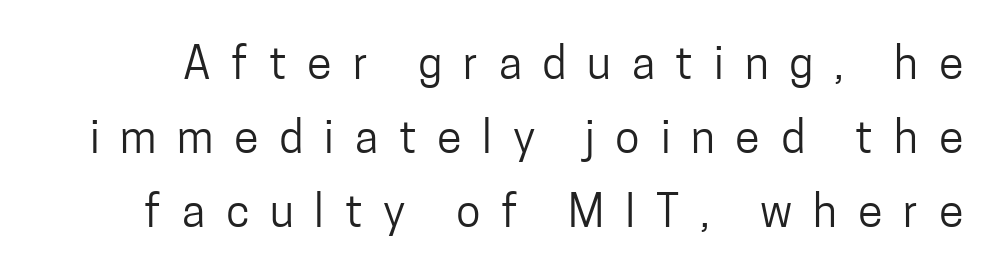
Q: Is the text bold? A: No.
Q: Is the text italic (slanted)? A: No, it is upright.
Q: Is the typeface a serif or a sans-serif typeface? A: Sans-serif.
Q: Is the text underlined? A: No.
Q: Is the spacing between letters normal or unusually wide? A: Unusually wide.
Q: Is the spacing between lines tight, normal or loose? A: Normal.
Q: Width (condensed, normal, or wide)? A: Condensed.
Q: Stroke contrast? A: Low.
Q: x-height? A: Medium.
Q: Monospaced? A: No.
